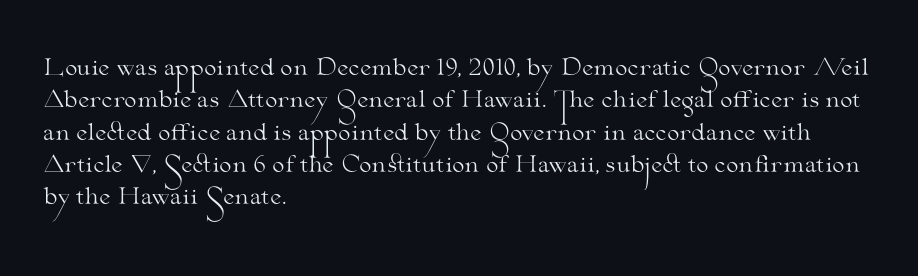
The image shows 22 px text type, upright; set left-aligned, normal line spacing (1.47x), normal letter spacing, not underlined.
